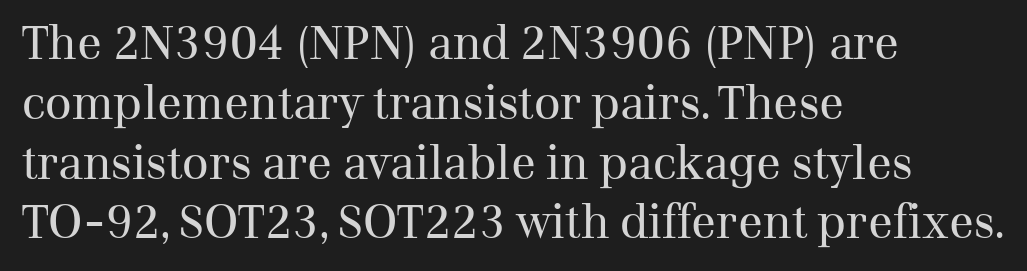
{"serif": "yes", "italic": "no", "bold": "no", "weight": "regular", "width": "normal", "stroke_contrast": "medium", "x_height": "medium", "monospaced": "no", "underline": "no", "align": "left", "line_spacing": "normal", "line_spacing_ratio": 1.3, "letter_spacing": "normal", "letter_spacing_em": 0.0, "glyph_px": 46}
